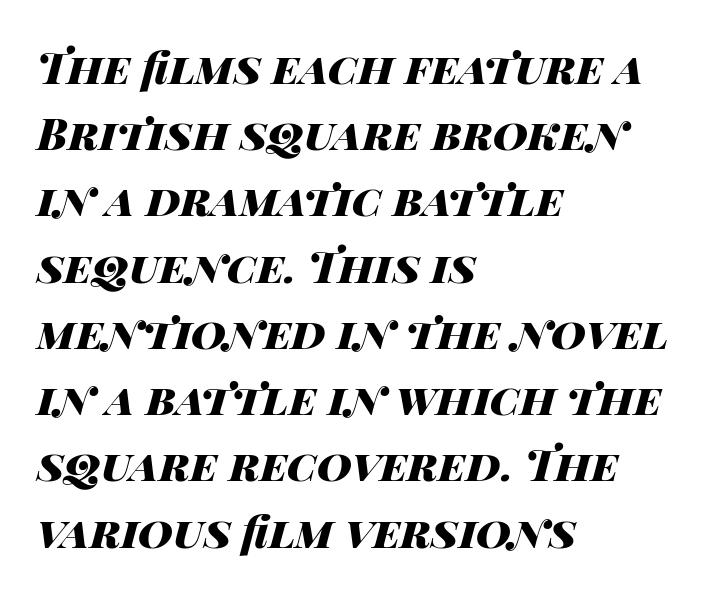
The image shows 43 px heavy, wide type, italic (leaning right); set left-aligned, normal line spacing (1.54x), normal letter spacing, not underlined; high stroke contrast and a large x-height.
